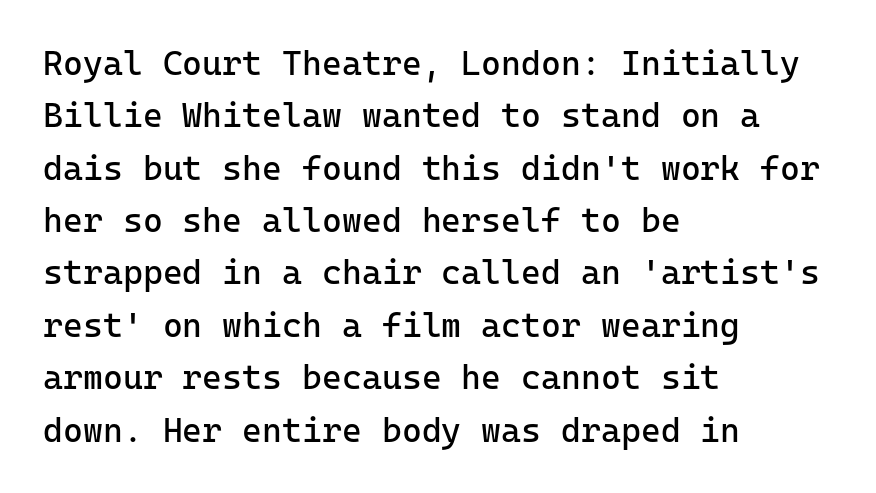
Q: Is the text bold? A: No.
Q: Is the text italic (slanted)? A: No, it is upright.
Q: Is the typeface a serif or a sans-serif typeface? A: Sans-serif.
Q: Is the text underlined? A: No.
Q: How is the paragraph aligned? A: Left-aligned.
Q: Is the spacing between letters normal or unusually wide? A: Normal.
Q: Is the spacing between lines tight, normal or loose? A: Normal.
Q: Width (condensed, normal, or wide)? A: Normal.
Q: Stroke contrast? A: Low.
Q: x-height? A: Medium.
Q: Monospaced? A: Yes.
